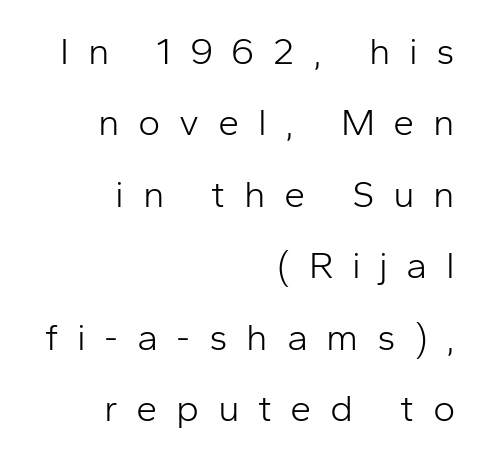
Each letter's strokes conclude bluntly, with no projecting serifs. Is the type heavy? It reads as light-to-regular instead. Where is the straight margin? On the right. The foot of each line stays bare and open.
